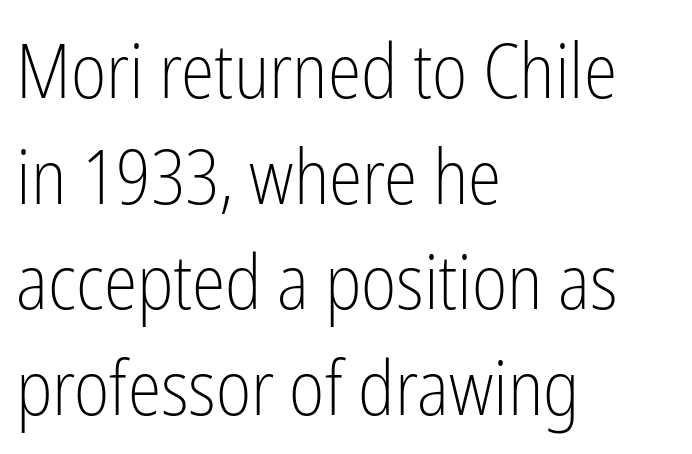
{"serif": "no", "italic": "no", "bold": "no", "weight": "light", "width": "condensed", "stroke_contrast": "low", "x_height": "medium", "monospaced": "no", "underline": "no", "align": "left", "line_spacing": "normal", "line_spacing_ratio": 1.39, "letter_spacing": "normal", "letter_spacing_em": 0.0, "glyph_px": 76}
